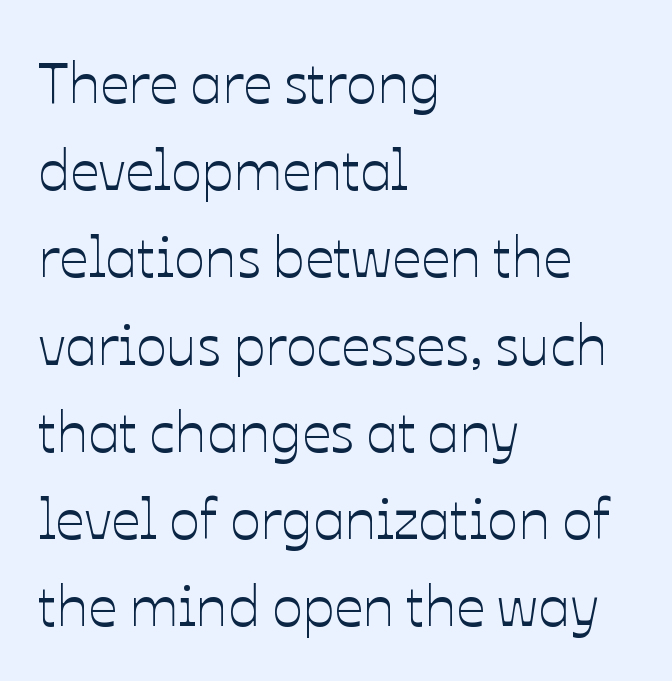
Is there any slant? The stems are plumb. Clear beneath every line of the passage. The letterforms sit shoulder to shoulder at normal distance. The passage shown stacks its lines at a standard gap.
